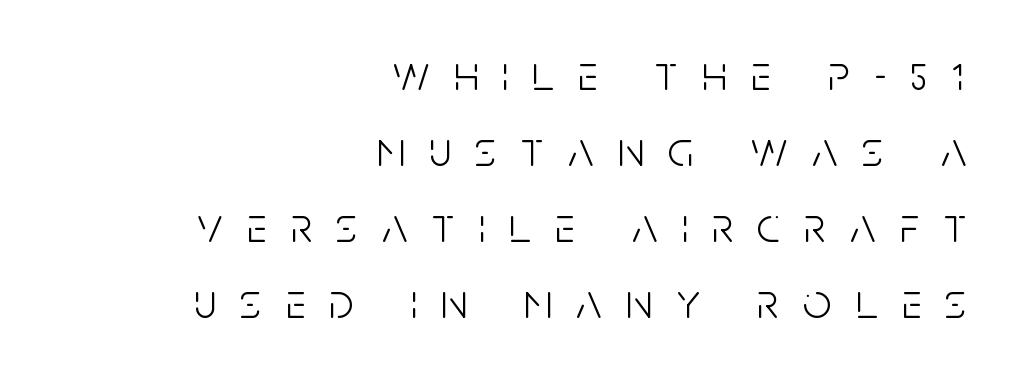
{"serif": "no", "italic": "no", "bold": "no", "weight": "light", "width": "condensed", "stroke_contrast": "low", "x_height": "large", "monospaced": "no", "underline": "no", "align": "right", "line_spacing": "normal", "line_spacing_ratio": 1.52, "letter_spacing": "wide", "letter_spacing_em": 0.48, "glyph_px": 50}
